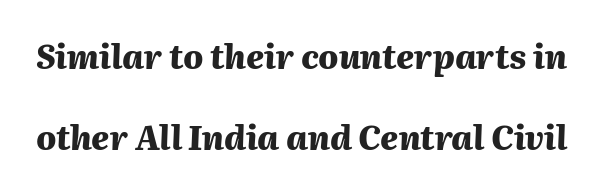
{"italic": "yes", "lean": "right", "slant_degrees": 2, "bold": "yes", "weight": "heavy", "width": "normal", "stroke_contrast": "medium", "x_height": "medium", "monospaced": "no", "underline": "no", "line_spacing": "loose", "line_spacing_ratio": 2.46, "letter_spacing": "normal", "letter_spacing_em": 0.0, "glyph_px": 33}
